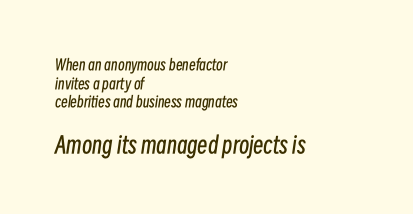
Q: Is the text bold? A: No.
Q: Is the text italic (slanted)? A: Yes, it leans right by about 8 degrees.
Q: Is the text underlined? A: No.
Q: How is the paragraph aligned? A: Left-aligned.
Q: Is the spacing between letters normal or unusually wide? A: Normal.
Q: Is the spacing between lines tight, normal or loose? A: Normal.
Q: Which block of text is set in a larger size, the first (top) or the second (bottom)? A: The second (bottom) one.
